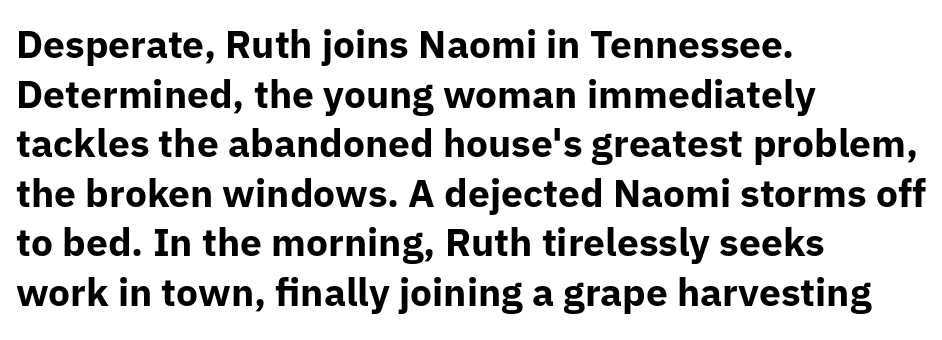
Q: Is the text bold? A: Yes.
Q: Is the text italic (slanted)? A: No, it is upright.
Q: Is the typeface a serif or a sans-serif typeface? A: Sans-serif.
Q: Is the text underlined? A: No.
Q: How is the paragraph aligned? A: Left-aligned.
Q: Is the spacing between letters normal or unusually wide? A: Normal.
Q: Is the spacing between lines tight, normal or loose? A: Normal.
Q: Width (condensed, normal, or wide)? A: Normal.
Q: Stroke contrast? A: Low.
Q: x-height? A: Medium.
Q: Monospaced? A: No.
